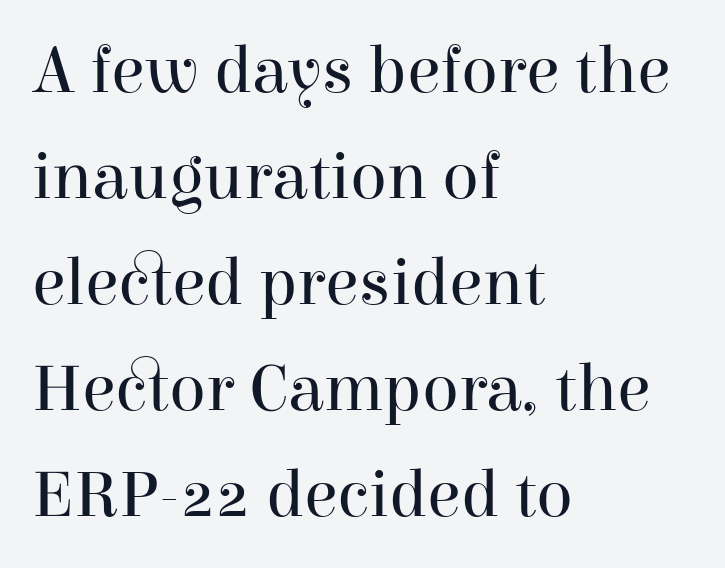
Weight: not bold — regular or lighter. Standard letterfit; no display-style spreading of the glyphs. Caption: multi-line text, flush left, ragged right. Is this a fixed-width face? No — the glyphs have proportional, varying widths. Posture: upright roman.
